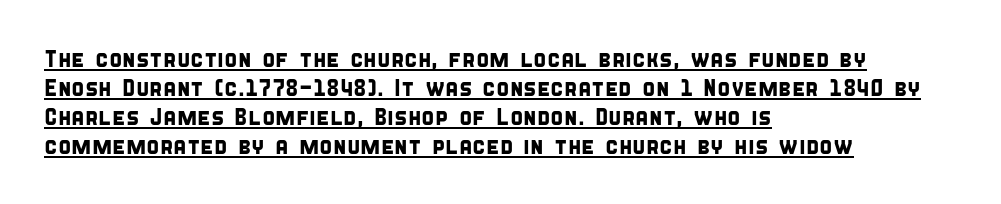
The image shows 24 px text type; set left-aligned, line spacing 1.21x, normal letter spacing, underlined.
